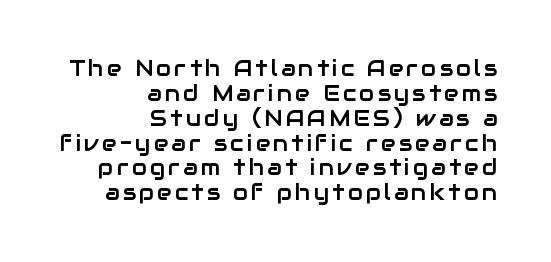
Q: Is the text italic (slanted)? A: No, it is upright.
Q: Is the text underlined? A: No.
Q: How is the paragraph aligned? A: Right-aligned.
Q: Is the spacing between lines tight, normal or loose? A: Tight.
